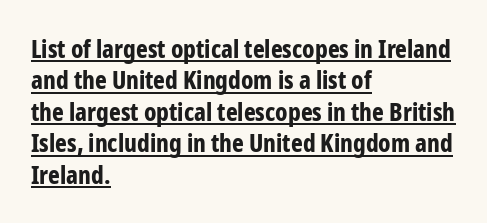
{"italic": "no", "bold": "yes", "underline": "yes", "align": "left", "line_spacing": "normal", "line_spacing_ratio": 1.26, "letter_spacing": "normal", "letter_spacing_em": 0.0, "glyph_px": 25}
